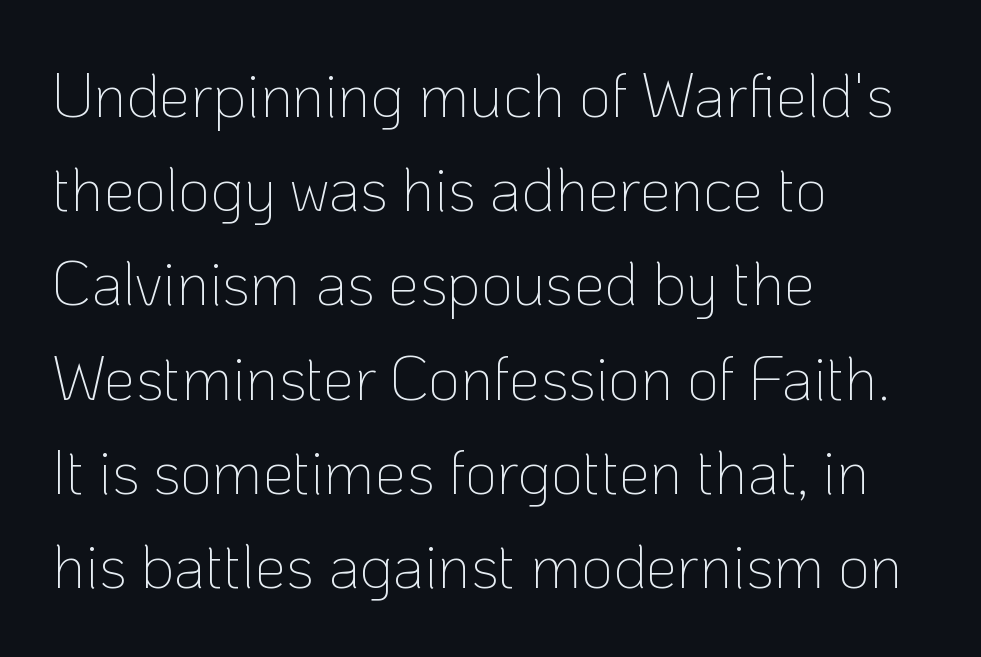
The image shows 62 px thin sans-serif type, upright; set left-aligned, normal line spacing (1.52x), normal letter spacing, not underlined; low stroke contrast and a medium x-height.
